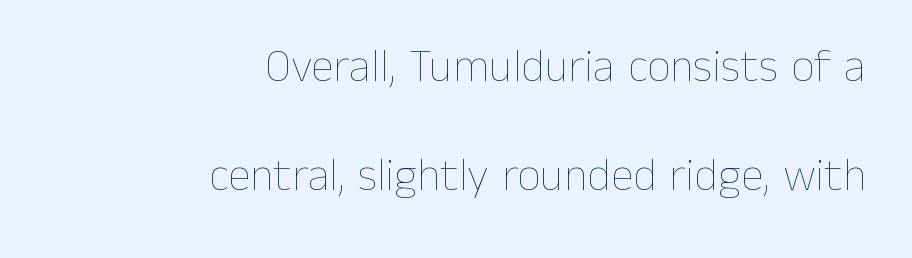
The area under the type is left untouched. One glance says open: line gaps are wider than usual. Looks like regular typesetting: each glyph gets only the width it needs. Compared with typical body copy, the letter spacing here is the same.
